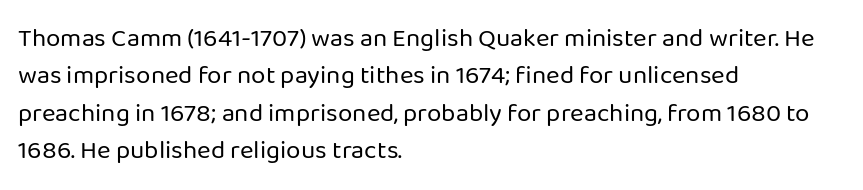
The image shows 26 px text type, upright; set left-aligned, normal line spacing (1.44x), normal letter spacing, not underlined.
